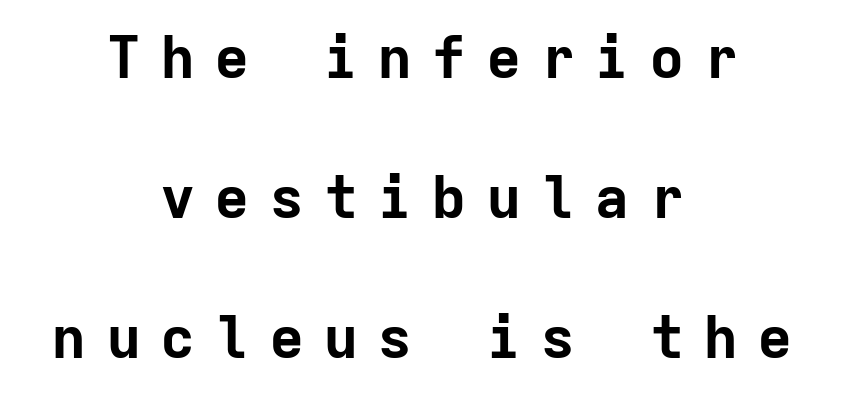
{"serif": "no", "italic": "no", "bold": "yes", "weight": "bold", "width": "normal", "stroke_contrast": "low", "x_height": "medium", "monospaced": "yes", "underline": "no", "align": "center", "line_spacing": "loose", "line_spacing_ratio": 2.37, "letter_spacing": "wide", "letter_spacing_em": 0.32, "glyph_px": 59}
